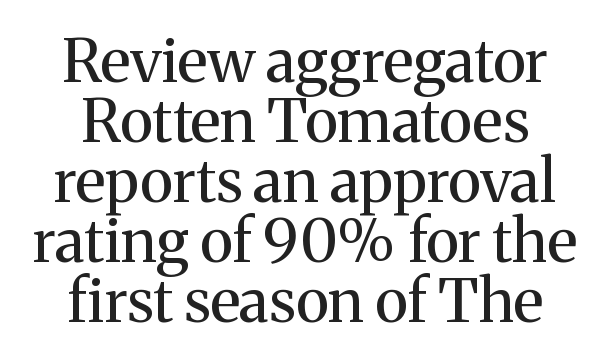
Q: Is the text bold? A: No.
Q: Is the text italic (slanted)? A: No, it is upright.
Q: Is the typeface a serif or a sans-serif typeface? A: Serif.
Q: Is the text underlined? A: No.
Q: How is the paragraph aligned? A: Centered.
Q: Is the spacing between letters normal or unusually wide? A: Normal.
Q: Is the spacing between lines tight, normal or loose? A: Tight.
Q: Width (condensed, normal, or wide)? A: Normal.
Q: Stroke contrast? A: Medium.
Q: x-height? A: Medium.
Q: Monospaced? A: No.
